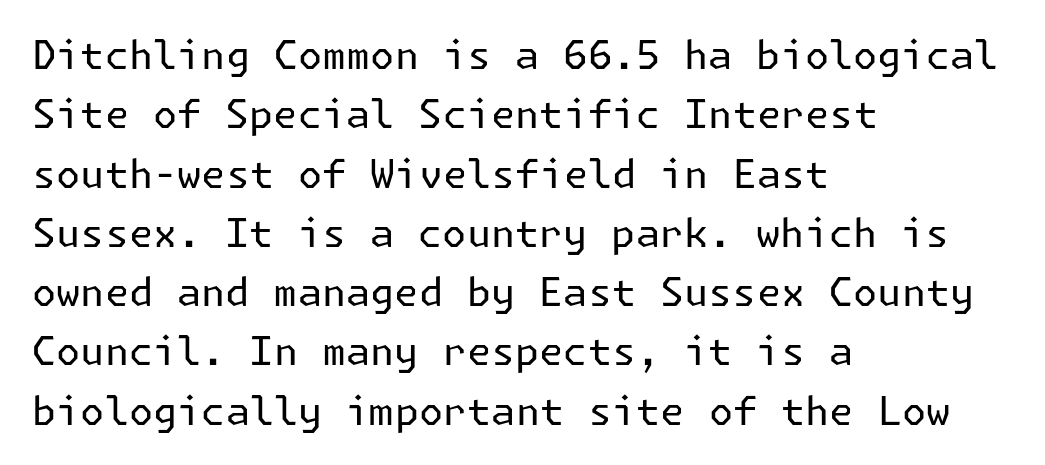
Vertical spacing — default. Nope, not italic — everything's standing straight. Short and long lines alike share a common starting point at left. Is this a heavy cut? Hardly; it is regular or lighter. Each letter's strokes conclude bluntly, with no projecting serifs.
